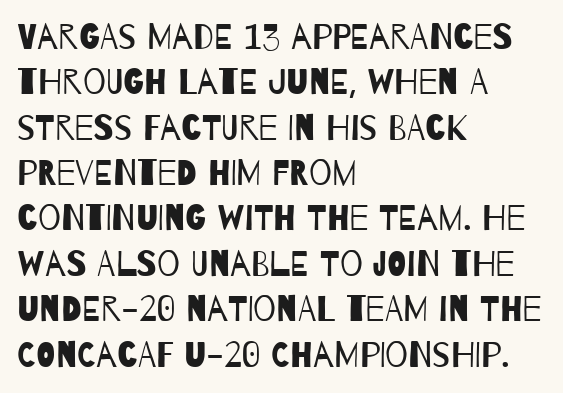
Q: Is the text bold? A: No.
Q: Is the typeface a serif or a sans-serif typeface? A: Sans-serif.
Q: Is the text underlined? A: No.
Q: How is the paragraph aligned? A: Left-aligned.
Q: Is the spacing between letters normal or unusually wide? A: Normal.
Q: Is the spacing between lines tight, normal or loose? A: Normal.
Q: Width (condensed, normal, or wide)? A: Condensed.
Q: Stroke contrast? A: Low.
Q: x-height? A: Large.
Q: Monospaced? A: No.
